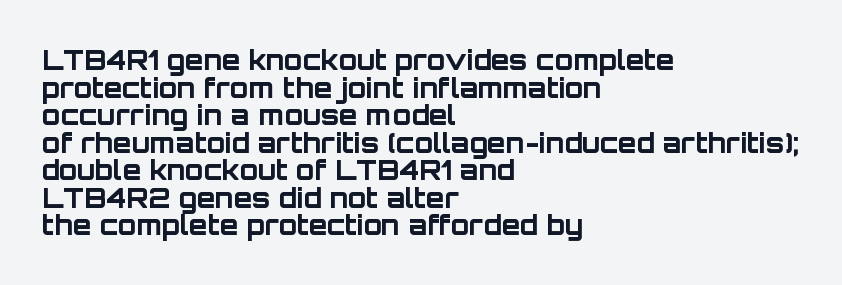
Underlining? Definitely not there. Characters follow at the spacing the type designer built in. Honestly, the rows look squashed on top of each other. Typeset ragged right — the left edge is the straight one. Nope, not italic — everything's standing straight. Summary of weight: heavy, a full bold.
